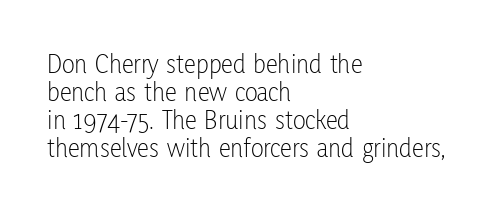
Q: Is the text bold? A: No.
Q: Is the text italic (slanted)? A: No, it is upright.
Q: Is the text underlined? A: No.
Q: How is the paragraph aligned? A: Left-aligned.
Q: Is the spacing between letters normal or unusually wide? A: Normal.
Q: Is the spacing between lines tight, normal or loose? A: Tight.
